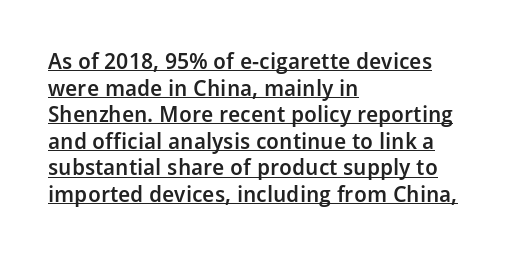
The tracking reads as untouched default to a designer's eye. Ascenders rise straight up at ninety degrees. The text block is weighted toward the left margin, trailing off unevenly rightward. As a designer I'd log this as weight 600, semibold. Is there an underline? Yes — a line sits under the letters.
